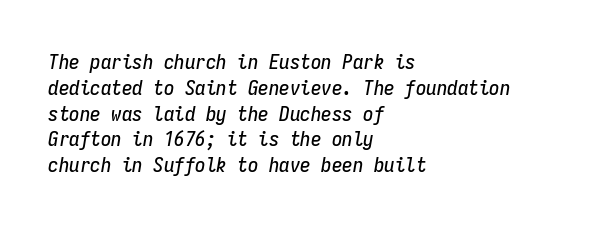
{"italic": "yes", "lean": "right", "slant_degrees": 9, "underline": "no", "align": "left", "line_spacing_ratio": 1.23, "letter_spacing": "normal", "letter_spacing_em": 0.0, "glyph_px": 21}
